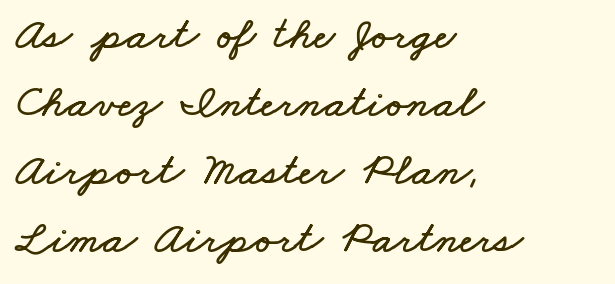
Words float on clear page, feet unadorned. A classic flush-left, rag-right setting is used for this passage. Each letter keeps its own natural width here, so spacing adapts to shape. Horizontal bands of white between lines are of average thickness.
